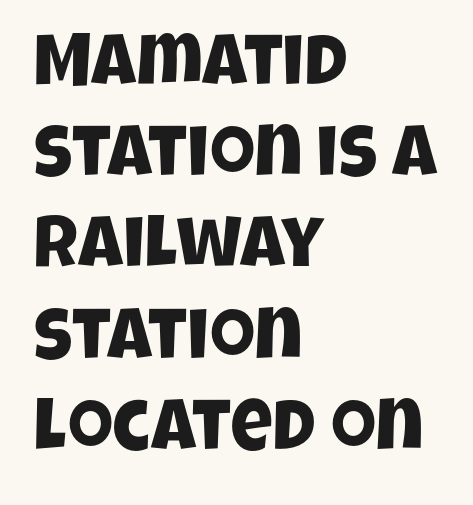
{"serif": "no", "width": "condensed", "stroke_contrast": "low", "x_height": "large", "monospaced": "no", "underline": "no", "align": "left", "line_spacing": "normal", "line_spacing_ratio": 1.25, "letter_spacing": "normal", "letter_spacing_em": 0.0, "glyph_px": 73}
